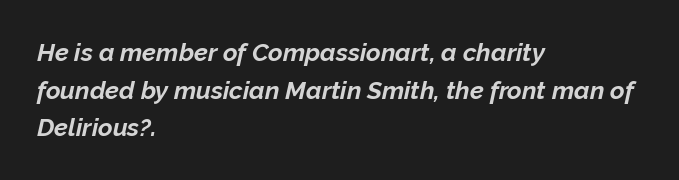
Q: Is the text bold? A: Yes.
Q: Is the text italic (slanted)? A: Yes, it leans right by about 12 degrees.
Q: Is the text underlined? A: No.
Q: How is the paragraph aligned? A: Left-aligned.
Q: Is the spacing between letters normal or unusually wide? A: Normal.
Q: Is the spacing between lines tight, normal or loose? A: Normal.
